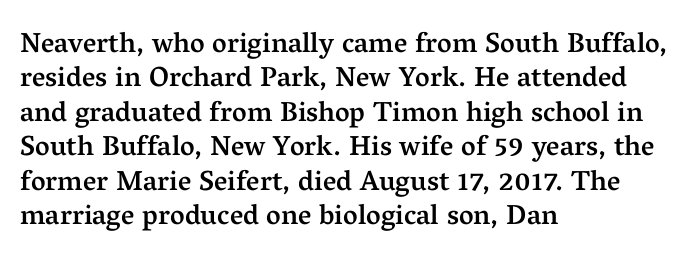
{"serif": "yes", "italic": "no", "bold": "semi", "weight": "semibold", "width": "normal", "stroke_contrast": "medium", "x_height": "medium", "monospaced": "no", "underline": "no", "align": "left", "line_spacing_ratio": 1.23, "letter_spacing": "normal", "letter_spacing_em": 0.0, "glyph_px": 28}
